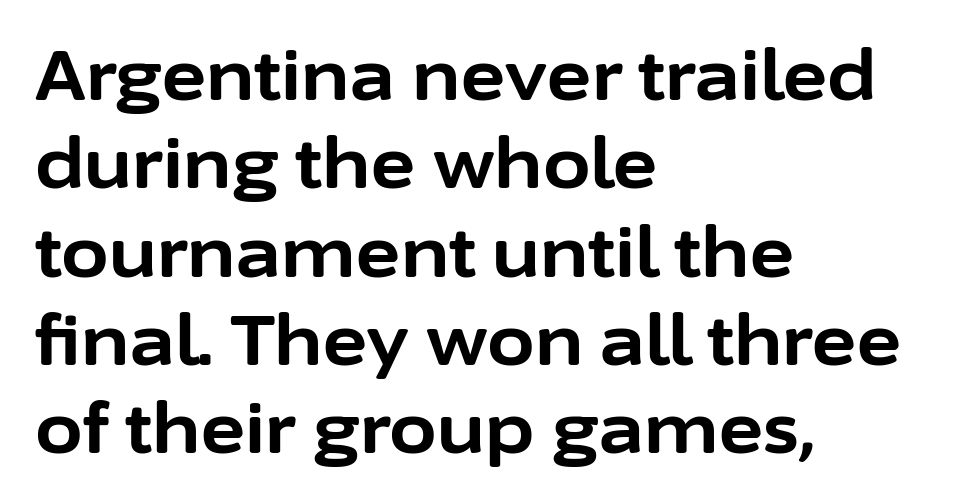
Q: Is the text bold? A: Yes.
Q: Is the text italic (slanted)? A: No, it is upright.
Q: Is the typeface a serif or a sans-serif typeface? A: Sans-serif.
Q: Is the text underlined? A: No.
Q: How is the paragraph aligned? A: Left-aligned.
Q: Is the spacing between letters normal or unusually wide? A: Normal.
Q: Is the spacing between lines tight, normal or loose? A: Normal.
Q: Width (condensed, normal, or wide)? A: Normal.
Q: Stroke contrast? A: Low.
Q: x-height? A: Medium.
Q: Monospaced? A: No.
